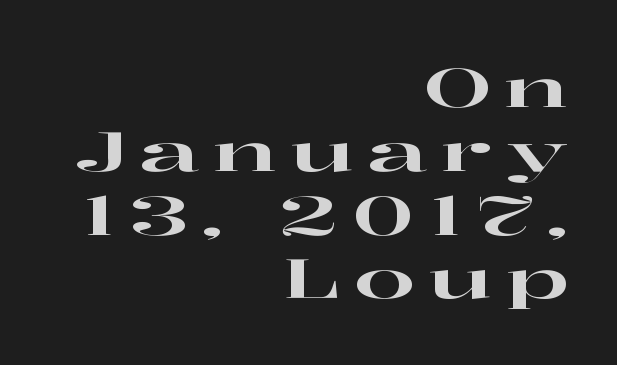
Q: Is the text italic (slanted)? A: No, it is upright.
Q: Is the typeface a serif or a sans-serif typeface? A: Serif.
Q: Is the text underlined? A: No.
Q: How is the paragraph aligned? A: Right-aligned.
Q: Is the spacing between letters normal or unusually wide? A: Unusually wide.
Q: Width (condensed, normal, or wide)? A: Wide.
Q: Stroke contrast? A: High.
Q: x-height? A: Medium.
Q: Monospaced? A: No.
